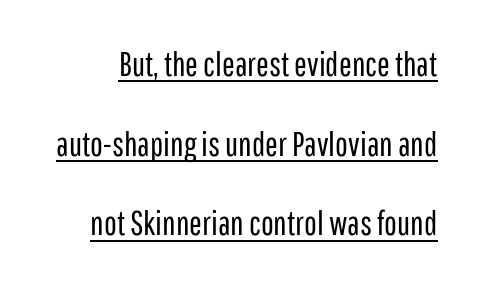
{"serif": "no", "italic": "no", "bold": "no", "weight": "regular", "width": "condensed", "stroke_contrast": "low", "x_height": "medium", "monospaced": "no", "underline": "yes", "line_spacing": "loose", "line_spacing_ratio": 2.34, "letter_spacing": "normal", "letter_spacing_em": 0.0, "glyph_px": 34}
